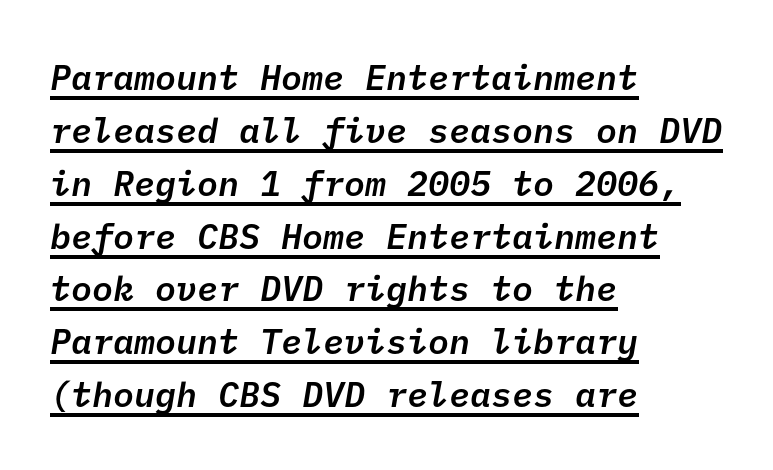
The typesetter chose a ragged-right arrangement here. Examine the stroke ends and you'll find no serifs. Semibold letterforms, between regular and bold. The letterforms sit shoulder to shoulder at normal distance. This is underlined copy, the kind a proofreader might mark for attention. Is there much room between lines? A standard amount, neither cramped nor airy.
